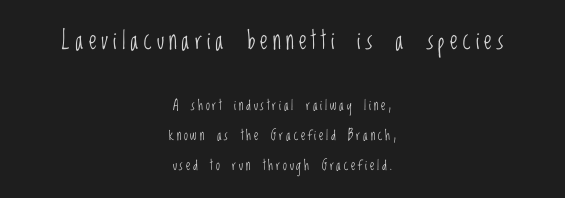
The image shows 25 px text type, upright; set centered, loose line spacing (2.16x), unusually wide letter spacing (+0.2 em), not underlined; the first (top) block is 1.79x larger.
